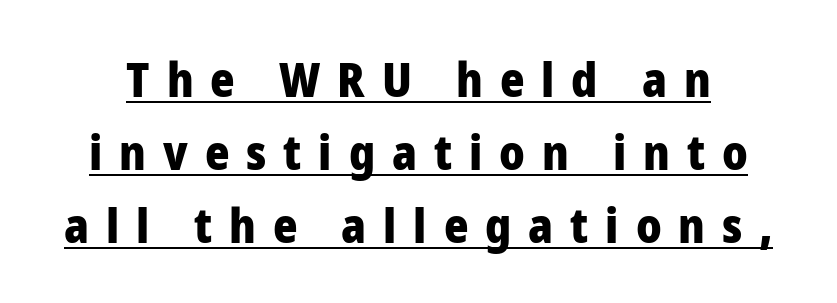
{"serif": "no", "italic": "no", "bold": "yes", "weight": "heavy", "width": "normal", "stroke_contrast": "low", "x_height": "medium", "monospaced": "no", "underline": "yes", "line_spacing": "normal", "line_spacing_ratio": 1.55, "letter_spacing": "wide", "letter_spacing_em": 0.36, "glyph_px": 47}
